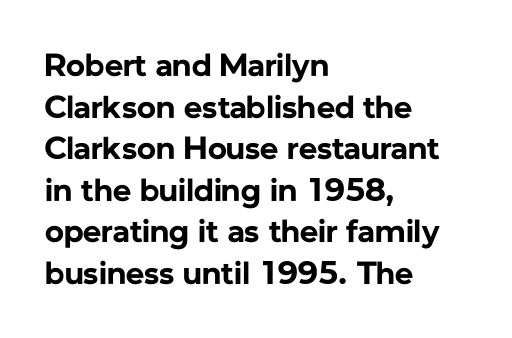
{"serif": "no", "italic": "no", "bold": "yes", "weight": "bold", "width": "normal", "stroke_contrast": "low", "x_height": "medium", "monospaced": "no", "underline": "no", "align": "left", "line_spacing": "normal", "line_spacing_ratio": 1.3, "letter_spacing": "normal", "letter_spacing_em": 0.0, "glyph_px": 32}
